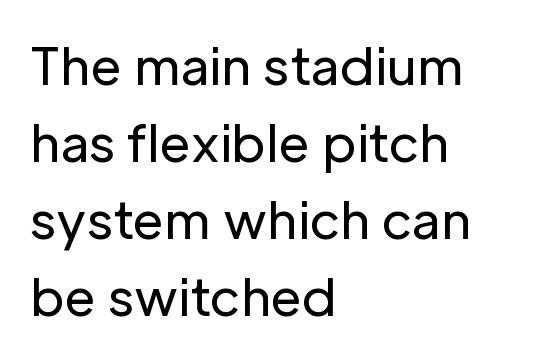
{"serif": "no", "italic": "no", "bold": "no", "weight": "regular", "width": "normal", "stroke_contrast": "low", "x_height": "medium", "monospaced": "no", "underline": "no", "align": "left", "line_spacing": "normal", "line_spacing_ratio": 1.51, "letter_spacing": "normal", "letter_spacing_em": 0.0, "glyph_px": 51}
